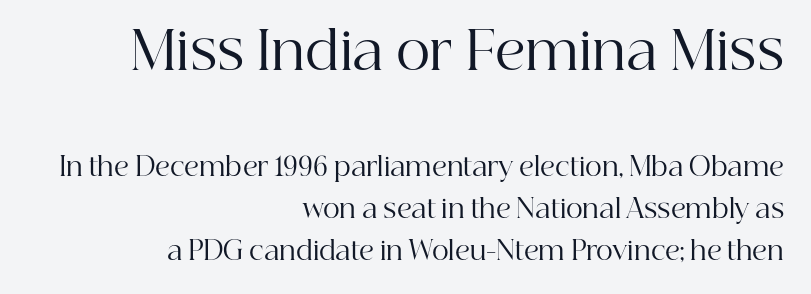
{"serif": "yes", "italic": "no", "bold": "no", "weight": "regular", "width": "normal", "stroke_contrast": "high", "x_height": "medium", "monospaced": "no", "underline": "no", "align": "right", "line_spacing": "normal", "line_spacing_ratio": 1.62, "letter_spacing": "normal", "letter_spacing_em": 0.0, "larger_block": "first", "size_ratio": 2.04, "glyph_px": 53}
